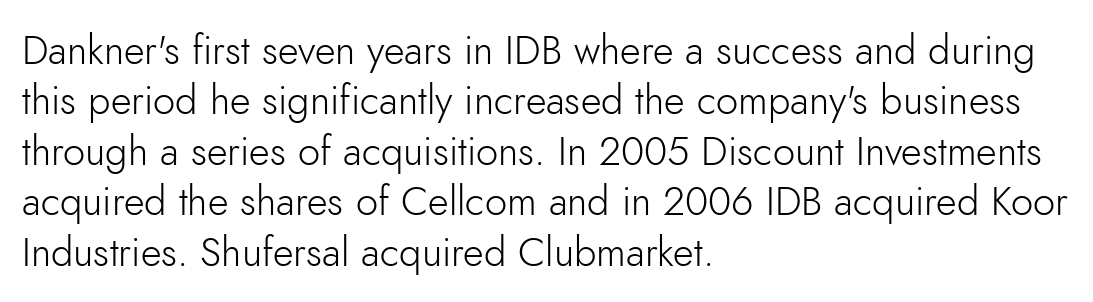
The image shows 40 px light sans-serif type, upright; set left-aligned, normal line spacing (1.26x), normal letter spacing, not underlined; low stroke contrast and a small x-height.
